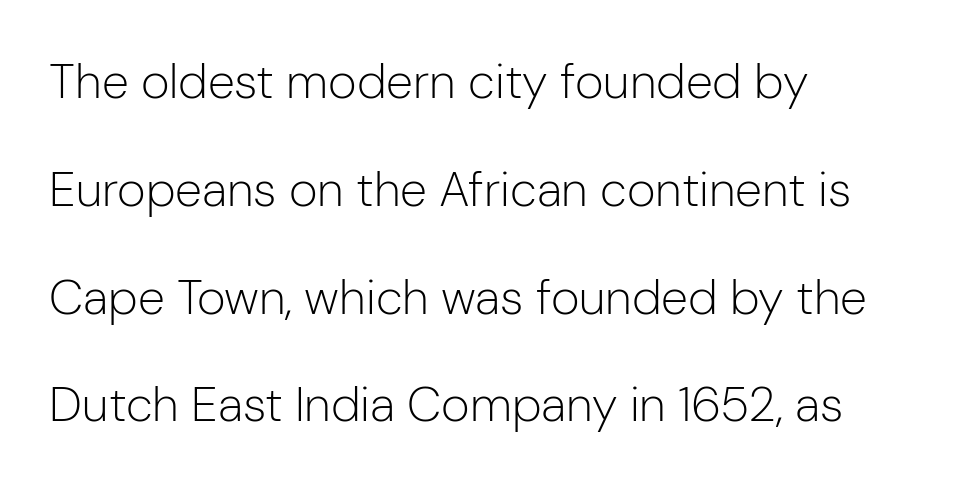
Q: Is the text bold? A: No.
Q: Is the text italic (slanted)? A: No, it is upright.
Q: Is the typeface a serif or a sans-serif typeface? A: Sans-serif.
Q: Is the text underlined? A: No.
Q: How is the paragraph aligned? A: Left-aligned.
Q: Is the spacing between letters normal or unusually wide? A: Normal.
Q: Is the spacing between lines tight, normal or loose? A: Loose.
Q: Width (condensed, normal, or wide)? A: Normal.
Q: Stroke contrast? A: Low.
Q: x-height? A: Medium.
Q: Monospaced? A: No.
